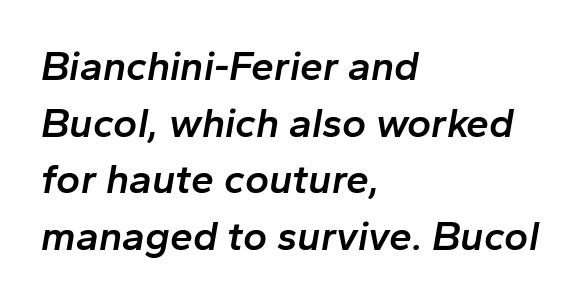
Is this a fixed-width face? No — the glyphs have proportional, varying widths. The gap between lines stays unmarked. This rendering uses left alignment, leaving the right contour irregular. Default kerning and tracking; the words read as compact shapes. Compared with ordinary roman type, these characters are visibly tilted. The line-height multiplier appears to be the usual default.
